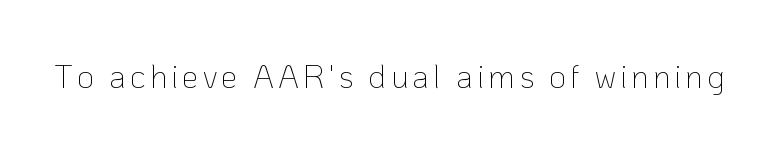
The image shows 33 px thin sans-serif type, upright; set not underlined; low stroke contrast and a medium x-height.
